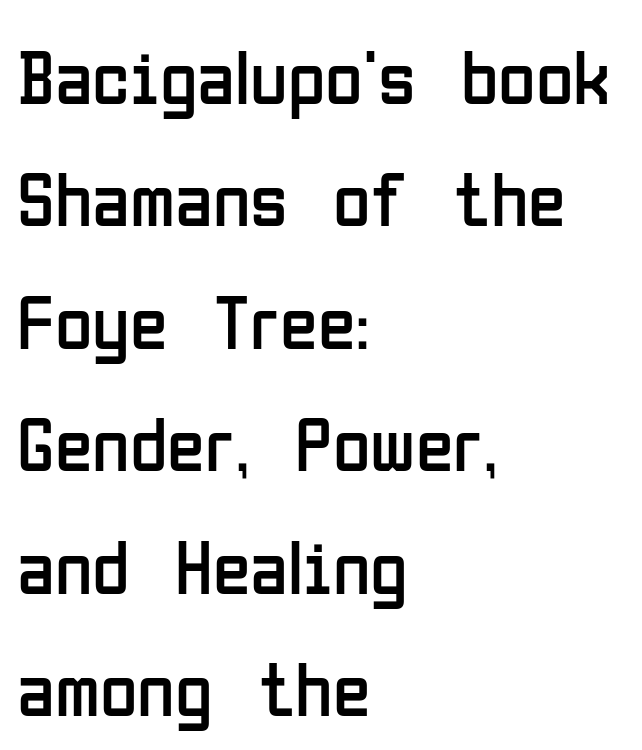
The axis of the letterforms is exactly vertical. Typographically, this falls in the sans-serif category. The letters look calm and open, with moderate or lighter stems. Words float on clear page, feet unadorned. Where is the straight margin? On the left. The line-height multiplier appears to be the usual default.
